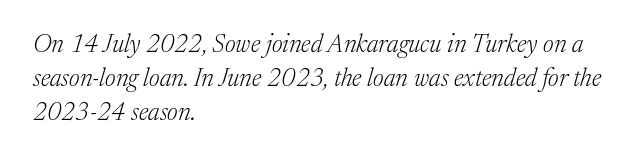
Q: Is the text bold? A: No.
Q: Is the text italic (slanted)? A: Yes, it leans right by about 17 degrees.
Q: Is the text underlined? A: No.
Q: How is the paragraph aligned? A: Left-aligned.
Q: Is the spacing between letters normal or unusually wide? A: Normal.
Q: Is the spacing between lines tight, normal or loose? A: Normal.
